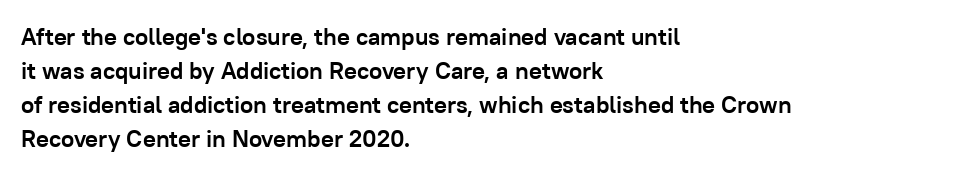
The image shows 24 px bold type, upright; set left-aligned, normal line spacing (1.41x), normal letter spacing, not underlined.
